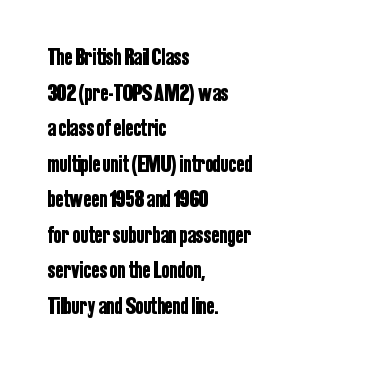
The lettering holds an erect, upright posture throughout. Inter-character spacing is left at the font's built-in metrics. The glyphs are unaccompanied by any horizontal stroke below them. Horizontal alignment here is leftward, the default for most running prose. Is there much room between lines? A standard amount, neither cramped nor airy.
